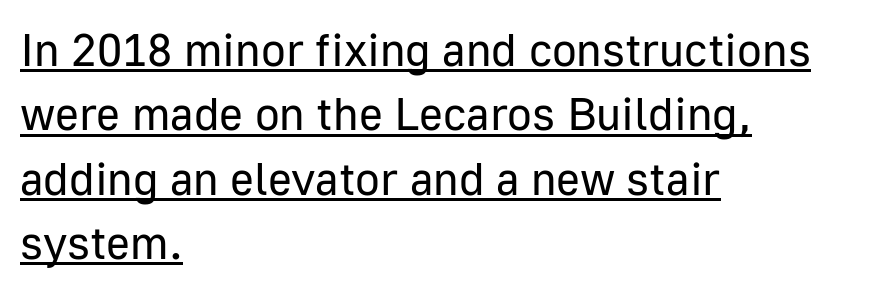
{"serif": "no", "italic": "no", "bold": "no", "weight": "regular", "width": "normal", "stroke_contrast": "low", "x_height": "medium", "monospaced": "no", "underline": "yes", "align": "left", "line_spacing": "normal", "line_spacing_ratio": 1.4, "letter_spacing": "normal", "letter_spacing_em": 0.0, "glyph_px": 46}
